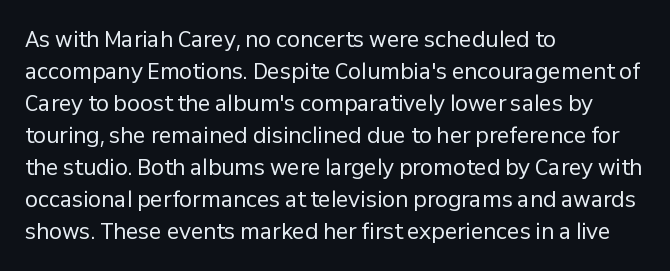
Q: Is the text bold? A: No.
Q: Is the text italic (slanted)? A: No, it is upright.
Q: Is the text underlined? A: No.
Q: How is the paragraph aligned? A: Left-aligned.
Q: Is the spacing between letters normal or unusually wide? A: Normal.
Q: Is the spacing between lines tight, normal or loose? A: Normal.
